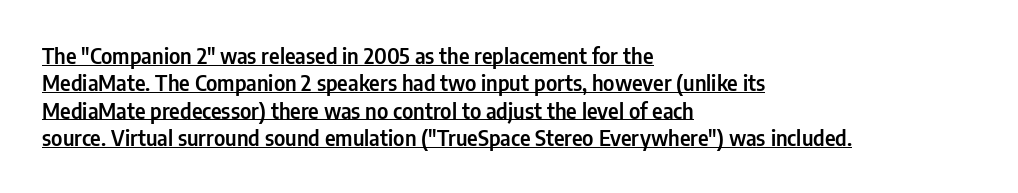
The image shows 21 px text type, upright; set left-aligned, normal line spacing (1.3x), normal letter spacing, underlined.
